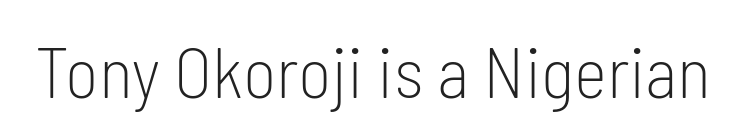
Weight class: somewhere from thin through regular. Anything drawn beneath the words? Only blank space. This sample uses a sans-serif face. The letters sit at their default tracking, neither squeezed nor spread. The passage shown is typed in a proportional face where columns would drift. When letters stand straight like this, we call the style roman or upright.
